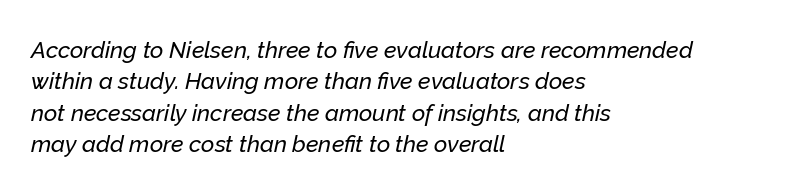
Characters are canted at an angle relative to the baseline's perpendicular. Notice how descenders clear the ascenders below comfortably — that's standard leading. A clean baseline with only descenders dipping below it. Each line starts at the same left margin while the right side varies.
